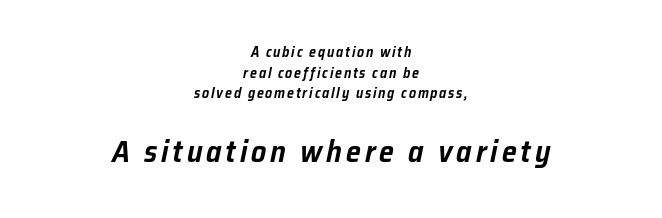
You could not count columns in this text — the font is proportionally spaced. This rendering features lettering with no underline. Regular leading. The glyphs look as if they've been sheared to an angle. Type size steps up from the first block to the second. Both edges are ragged and mirror each other, which tells us the setting is centered.
